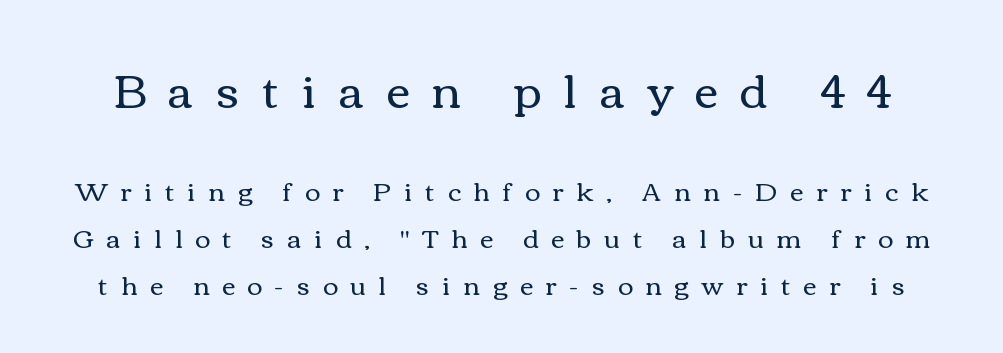
{"italic": "no", "bold": "no", "weight": "regular", "width": "wide", "stroke_contrast": "medium", "x_height": "medium", "monospaced": "no", "underline": "no", "line_spacing_ratio": 1.82, "letter_spacing": "wide", "letter_spacing_em": 0.49, "larger_block": "first", "size_ratio": 1.77, "glyph_px": 46}
